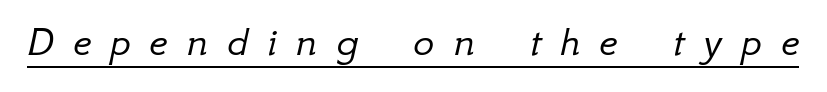
Proportional: the letters do not fall into vertical columns. Weight: in the light-to-regular range. Slanted lettering throughout. This rendering widens character spacing well past its baseline value. Underlining? Definitely there.
